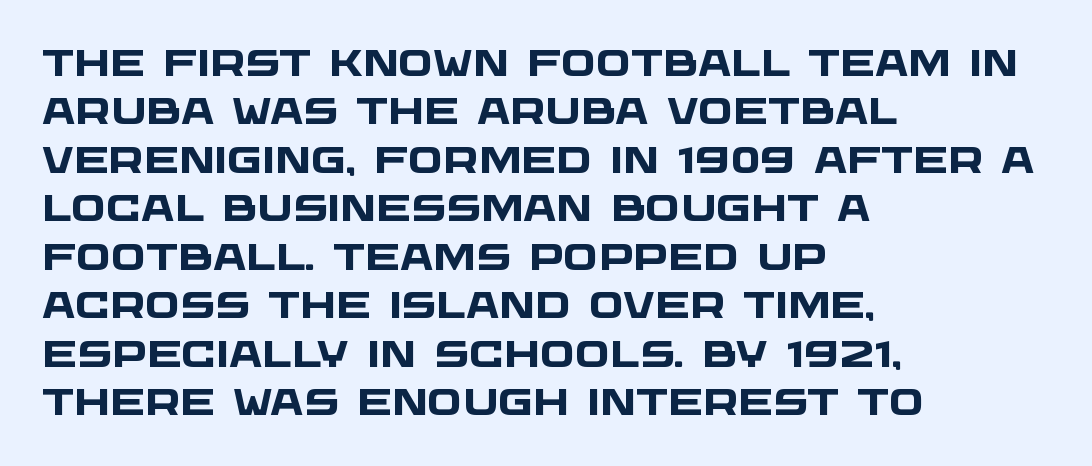
The image shows 37 px heavy, wide sans-serif type; set left-aligned, normal line spacing (1.31x), normal letter spacing, not underlined; low stroke contrast and a large x-height.
